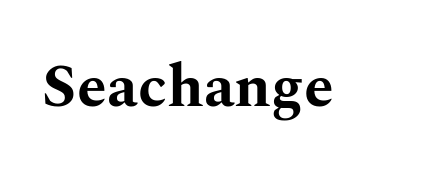
The image shows 60 px bold, wide serif type, upright; set normal letter spacing, not underlined; medium stroke contrast and a medium x-height.
